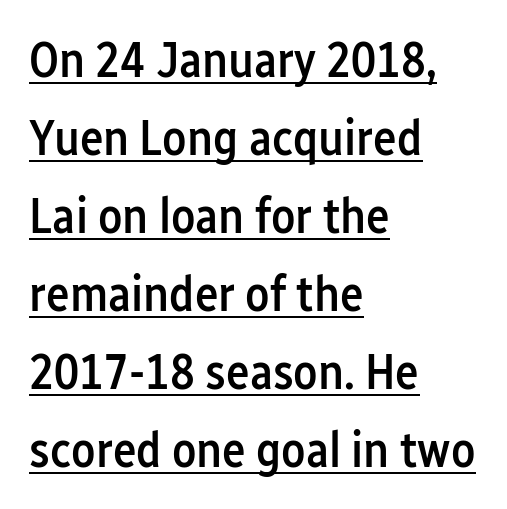
The rag falls on the right side of this text block. What's the leading like? Ordinary, nothing unusual. Unlike italic type, these characters show no tilt at all. Short note: letters normally spaced.
